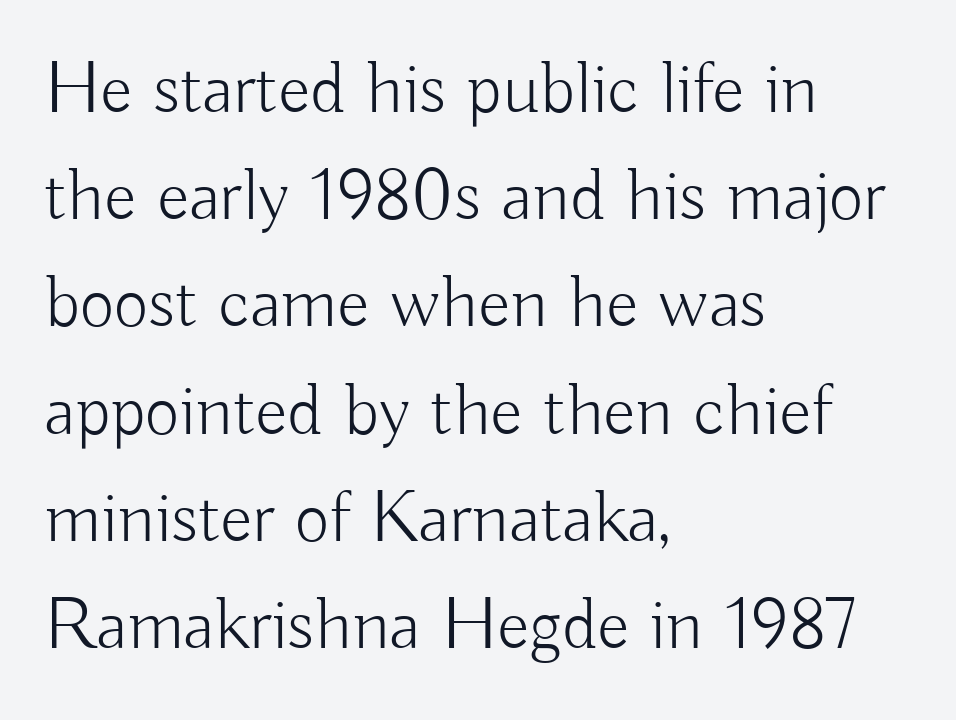
Italic? Not at all — the glyphs are vertical. One-word summary of the alignment: left. A bare baseline throughout the passage. There is no visible air inserted between adjacent glyphs. Looks like regular typesetting: each glyph gets only the width it needs. The type family on display is of the sans-serif kind.
